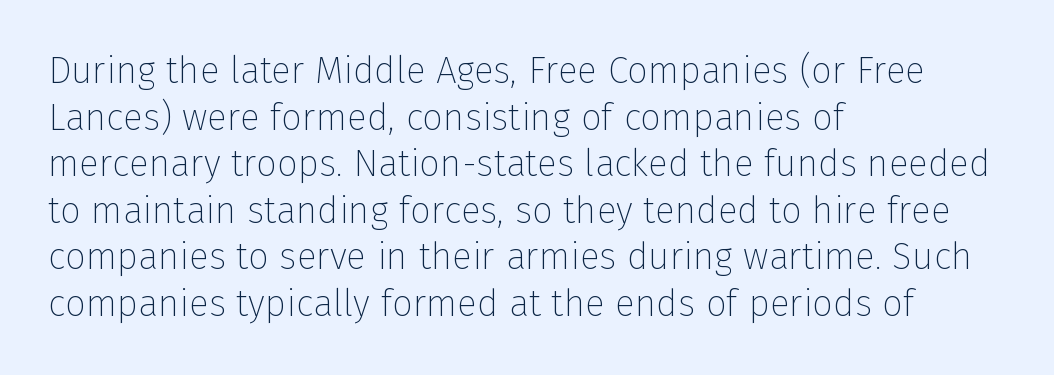
Q: Is the text bold? A: No.
Q: Is the text italic (slanted)? A: No, it is upright.
Q: Is the typeface a serif or a sans-serif typeface? A: Sans-serif.
Q: Is the text underlined? A: No.
Q: How is the paragraph aligned? A: Left-aligned.
Q: Is the spacing between letters normal or unusually wide? A: Normal.
Q: Is the spacing between lines tight, normal or loose? A: Normal.
Q: Width (condensed, normal, or wide)? A: Normal.
Q: Stroke contrast? A: Low.
Q: x-height? A: Medium.
Q: Monospaced? A: No.
